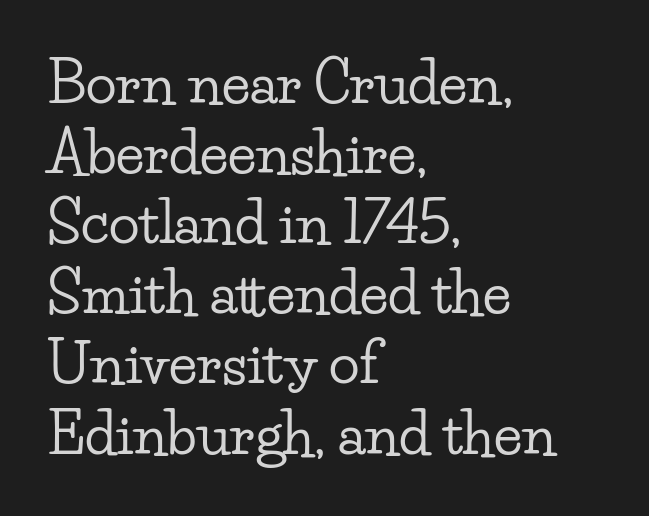
The image shows 57 px wide serif type, upright; set left-aligned, line spacing 1.23x, normal letter spacing, not underlined; low stroke contrast and a small x-height.
